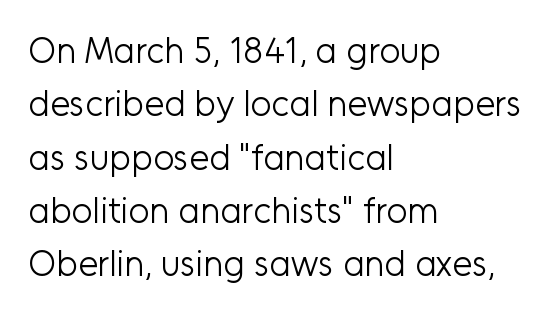
Q: Is the text bold? A: No.
Q: Is the text italic (slanted)? A: No, it is upright.
Q: Is the typeface a serif or a sans-serif typeface? A: Sans-serif.
Q: Is the text underlined? A: No.
Q: How is the paragraph aligned? A: Left-aligned.
Q: Is the spacing between letters normal or unusually wide? A: Normal.
Q: Is the spacing between lines tight, normal or loose? A: Normal.
Q: Width (condensed, normal, or wide)? A: Normal.
Q: Stroke contrast? A: Low.
Q: x-height? A: Medium.
Q: Monospaced? A: No.
